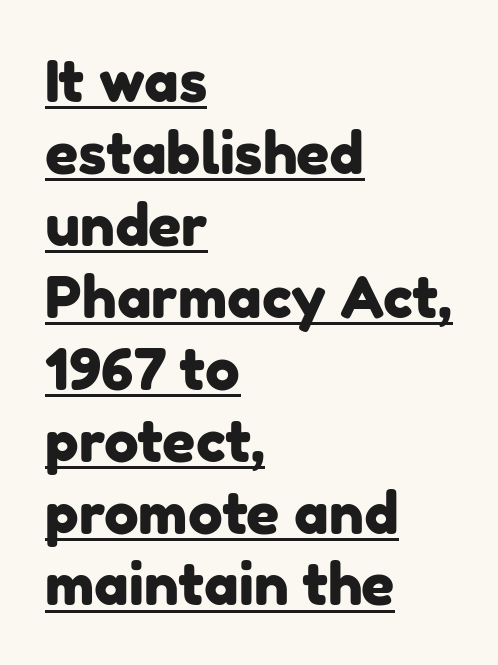
The passage shown is typed in a proportional face where columns would drift. Typeset ragged right — the left edge is the straight one. Nope, no serifs anywhere on these letters. The rendered words wear a rule along their underside.
